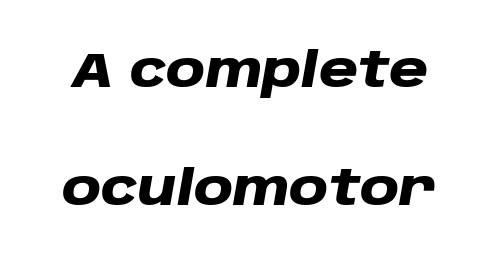
Q: Is the text bold? A: Yes.
Q: Is the text italic (slanted)? A: Yes, it leans right by about 10 degrees.
Q: Is the text underlined? A: No.
Q: Is the spacing between letters normal or unusually wide? A: Normal.
Q: Is the spacing between lines tight, normal or loose? A: Loose.
Q: Width (condensed, normal, or wide)? A: Wide.
Q: Stroke contrast? A: Low.
Q: x-height? A: Large.
Q: Monospaced? A: No.
